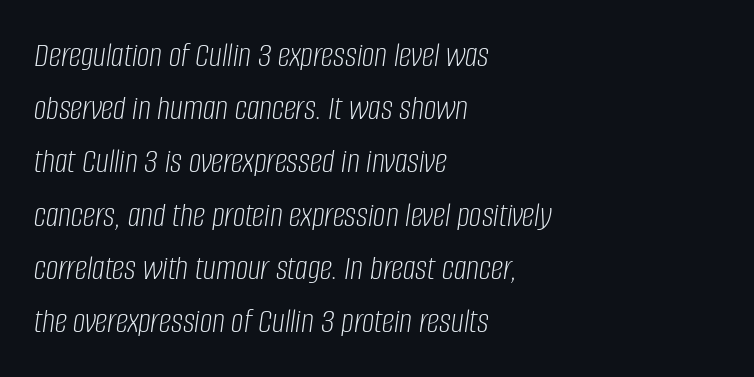
{"italic": "yes", "lean": "right", "slant_degrees": 8, "bold": "no", "weight": "light", "width": "condensed", "stroke_contrast": "low", "x_height": "large", "monospaced": "no", "underline": "no", "align": "left", "line_spacing": "normal", "line_spacing_ratio": 1.52, "letter_spacing": "normal", "letter_spacing_em": 0.0, "glyph_px": 35}
